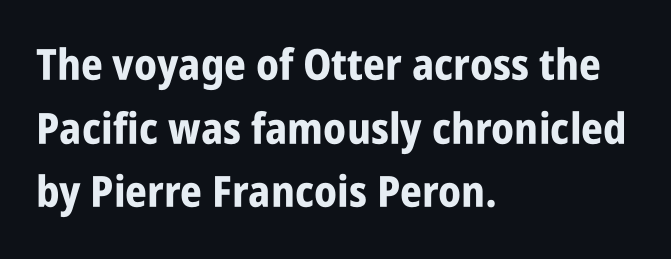
Caption: bold face, heavy strokes. Line starts are locked; line ends wander. The zone under the glyphs is completely vacant. The line-height multiplier appears to be the usual default. The line texture is even and compact thanks to regular tracking. Are there feet on the stems? There aren't — it's a sans.
